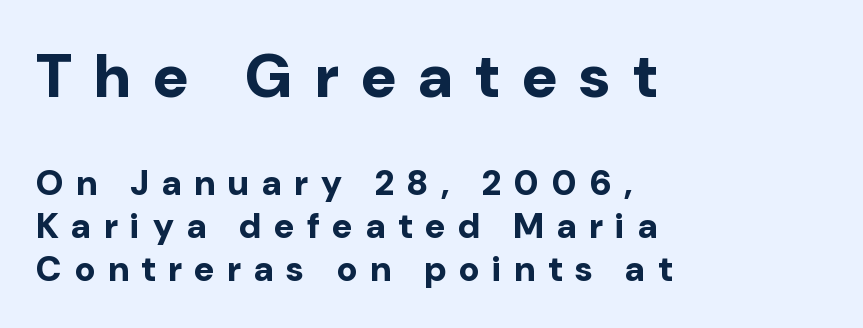
Q: Is the text bold? A: Yes.
Q: Is the text italic (slanted)? A: No, it is upright.
Q: Is the typeface a serif or a sans-serif typeface? A: Sans-serif.
Q: Is the text underlined? A: No.
Q: How is the paragraph aligned? A: Left-aligned.
Q: Is the spacing between letters normal or unusually wide? A: Unusually wide.
Q: Which block of text is set in a larger size, the first (top) or the second (bottom)? A: The first (top) one.
Q: Width (condensed, normal, or wide)? A: Normal.
Q: Stroke contrast? A: Low.
Q: x-height? A: Medium.
Q: Monospaced? A: No.
